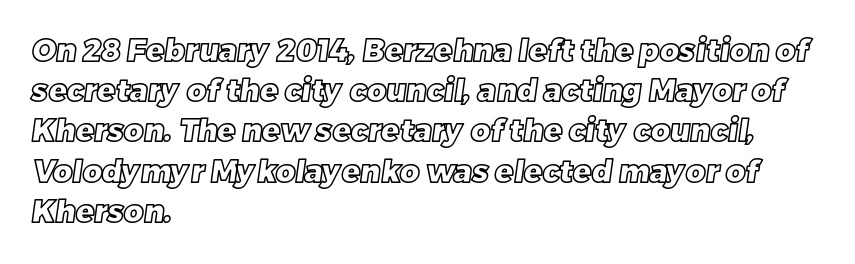
These lines are set flush left with a ragged right edge. You could not count columns in this text — the font is proportionally spaced. Plain, unruled lines of type. If you measured baseline to baseline, you'd find a middling distance. Students, note that the glyphs here touch the page at normal intervals.
